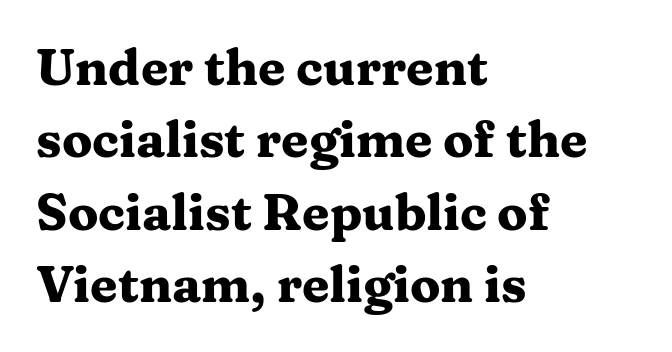
The image shows 50 px heavy, wide serif type, upright; set left-aligned, normal line spacing (1.45x), normal letter spacing, not underlined; medium stroke contrast and a medium x-height.
